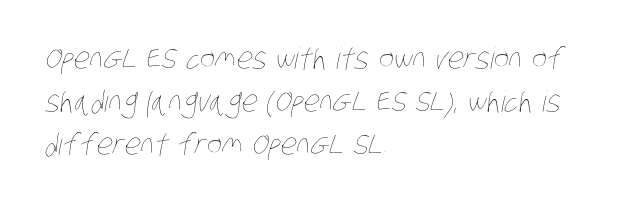
The image shows 29 px thin, condensed type; set left-aligned, normal line spacing (1.49x), normal letter spacing, not underlined; low stroke contrast and a large x-height.
